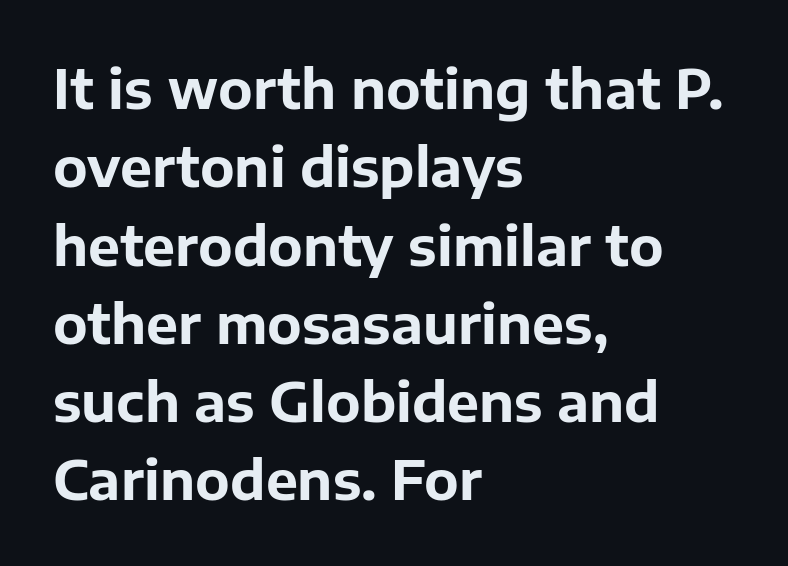
Do the characters align in a grid? No, the font is proportional. A typesetter would mark this as roman, not italic. The letterforms sit shoulder to shoulder at normal distance. Bare-footed words on every line. The block of text has a typical density, with ordinary space between rows. The letters carry no serifs — their stems end cleanly without finishing strokes.
